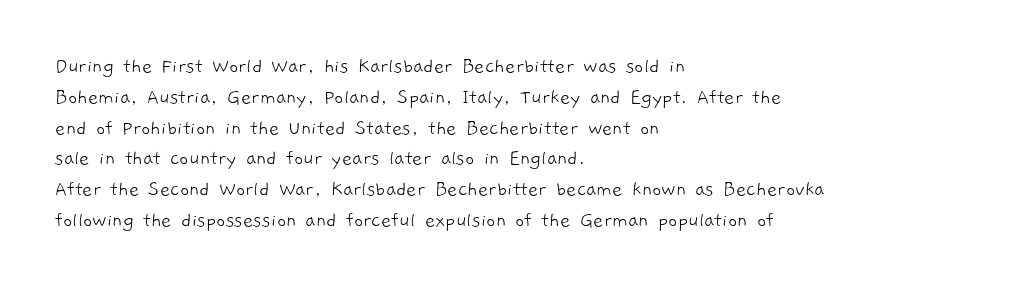
Q: Is the text bold? A: No.
Q: Is the text underlined? A: No.
Q: How is the paragraph aligned? A: Left-aligned.
Q: Is the spacing between letters normal or unusually wide? A: Normal.
Q: Is the spacing between lines tight, normal or loose? A: Normal.
